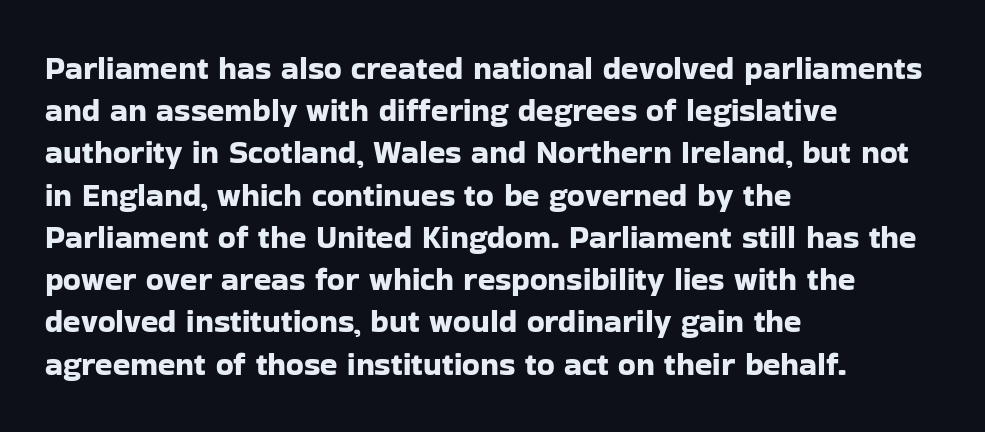
The image shows 32 px sans-serif type, upright; set left-aligned, normal line spacing (1.32x), normal letter spacing, not underlined; low stroke contrast and a medium x-height.
